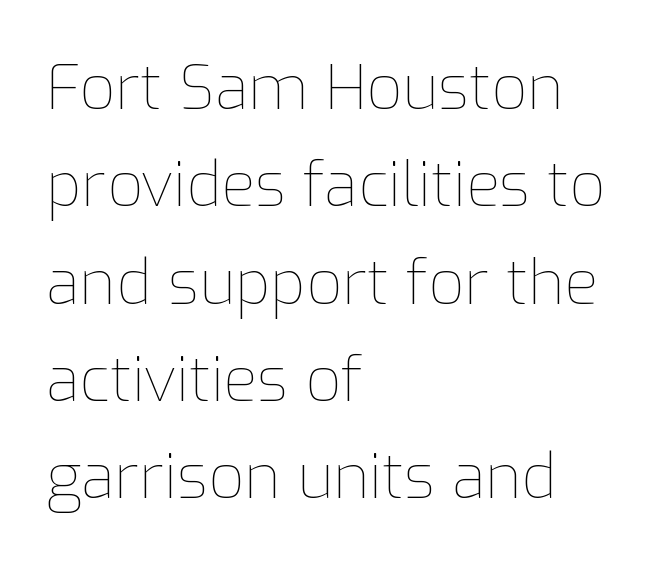
The image shows 62 px thin type, upright; set left-aligned, normal line spacing (1.57x), normal letter spacing, not underlined; low stroke contrast and a medium x-height.
